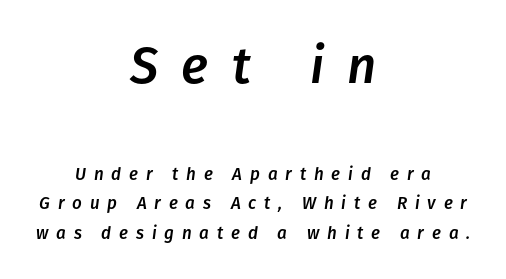
{"italic": "yes", "lean": "right", "slant_degrees": 8, "width": "normal", "stroke_contrast": "low", "x_height": "medium", "monospaced": "no", "underline": "no", "align": "center", "line_spacing_ratio": 1.73, "letter_spacing": "wide", "letter_spacing_em": 0.46, "larger_block": "first", "size_ratio": 3.0, "glyph_px": 51}
